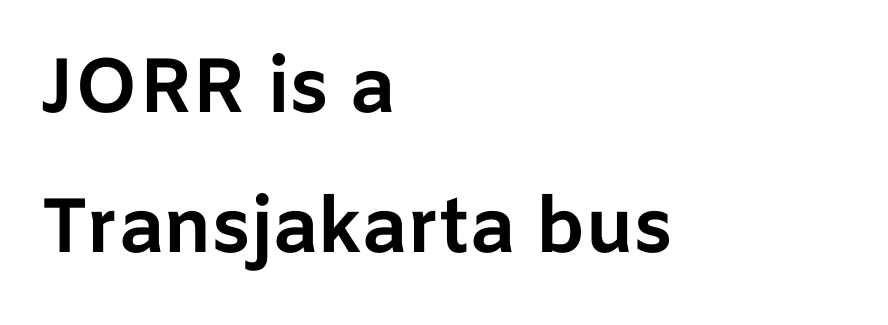
Q: Is the text bold? A: Yes.
Q: Is the text italic (slanted)? A: No, it is upright.
Q: Is the typeface a serif or a sans-serif typeface? A: Sans-serif.
Q: Is the text underlined? A: No.
Q: How is the paragraph aligned? A: Left-aligned.
Q: Is the spacing between letters normal or unusually wide? A: Normal.
Q: Width (condensed, normal, or wide)? A: Normal.
Q: Stroke contrast? A: Low.
Q: x-height? A: Medium.
Q: Monospaced? A: No.
